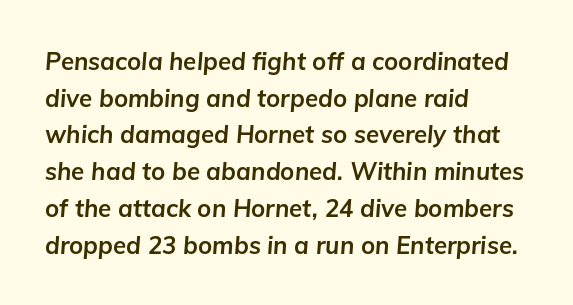
A typesetter would call this zero additional tracking. Evenly set lines give the paragraph a standard silhouette. Left-aligned paragraph, ragged on the right. Check under the words: just untouched page. The letters are slanted; this is an italic face.
